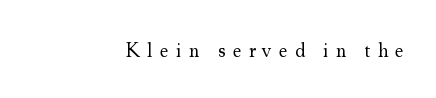
The image shows 20 px text type, upright; set unusually wide letter spacing (+0.35 em), not underlined.
